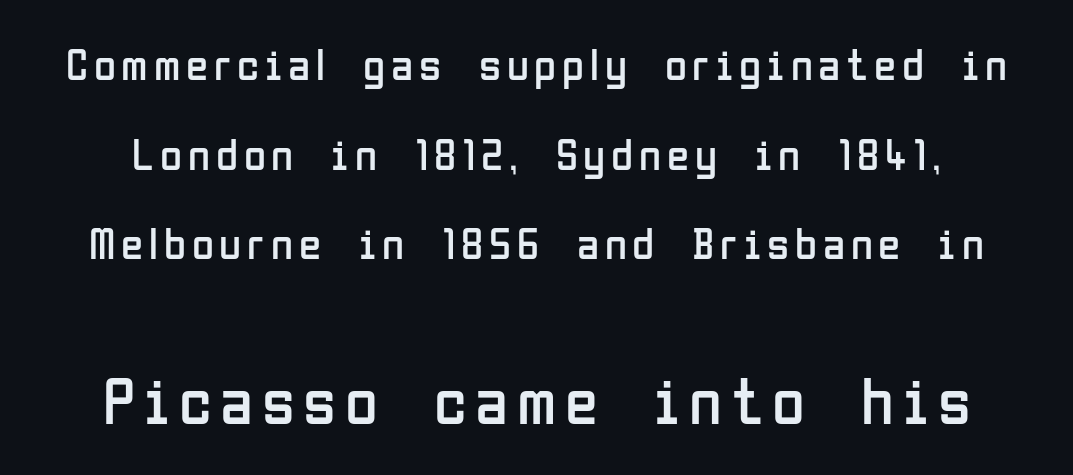
The lettering holds an erect, upright posture throughout. If you squint, the bottom block still reads clearly — it's the larger of the two. This rendering employs a face without finishing strokes, i.e., a sans-serif. No extra ink here — the face is not bold.
